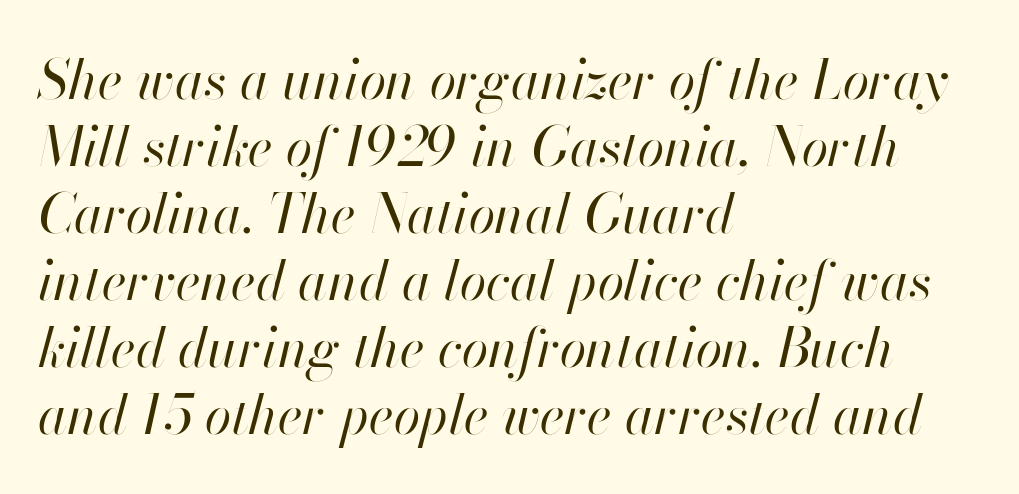
{"italic": "yes", "lean": "right", "slant_degrees": 13, "bold": "no", "weight": "regular", "width": "normal", "stroke_contrast": "high", "x_height": "small", "monospaced": "no", "underline": "no", "align": "left", "line_spacing_ratio": 1.24, "letter_spacing": "normal", "letter_spacing_em": 0.0, "glyph_px": 54}
